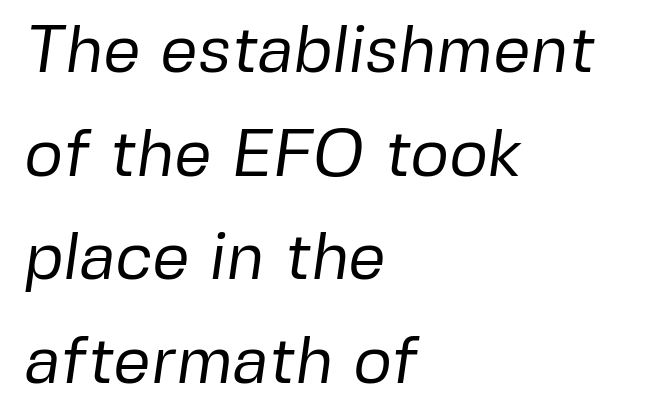
Q: Is the text bold? A: No.
Q: Is the typeface a serif or a sans-serif typeface? A: Sans-serif.
Q: Is the text underlined? A: No.
Q: How is the paragraph aligned? A: Left-aligned.
Q: Is the spacing between letters normal or unusually wide? A: Normal.
Q: Is the spacing between lines tight, normal or loose? A: Normal.
Q: Width (condensed, normal, or wide)? A: Normal.
Q: Stroke contrast? A: Low.
Q: x-height? A: Medium.
Q: Monospaced? A: No.
